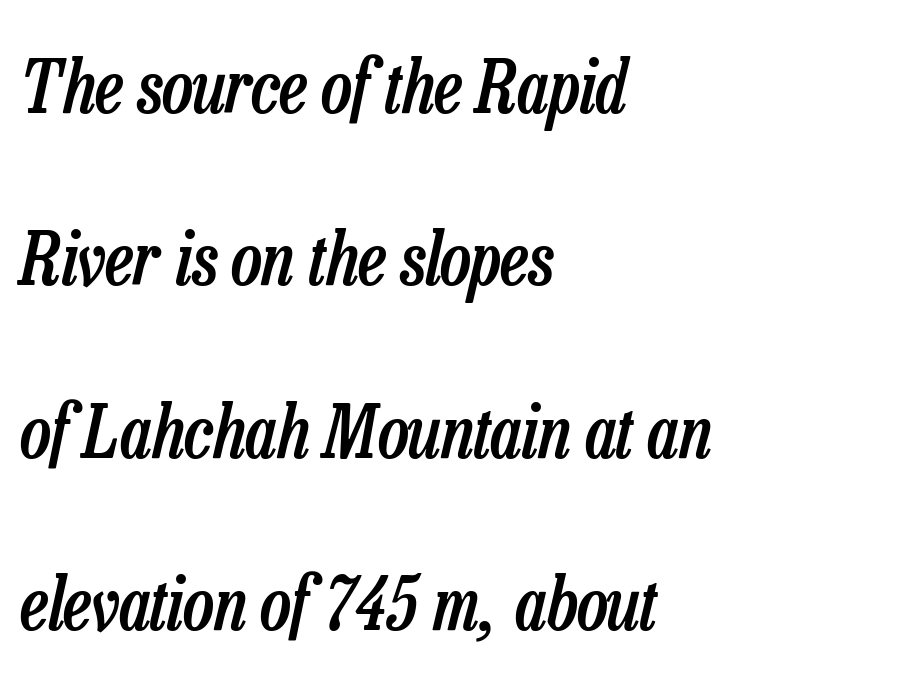
Q: Is the text bold? A: Semi-bold.
Q: Is the text italic (slanted)? A: Yes, it leans right by about 13 degrees.
Q: Is the text underlined? A: No.
Q: How is the paragraph aligned? A: Left-aligned.
Q: Is the spacing between letters normal or unusually wide? A: Normal.
Q: Is the spacing between lines tight, normal or loose? A: Loose.
Q: Width (condensed, normal, or wide)? A: Condensed.
Q: Stroke contrast? A: Low.
Q: x-height? A: Medium.
Q: Monospaced? A: No.
